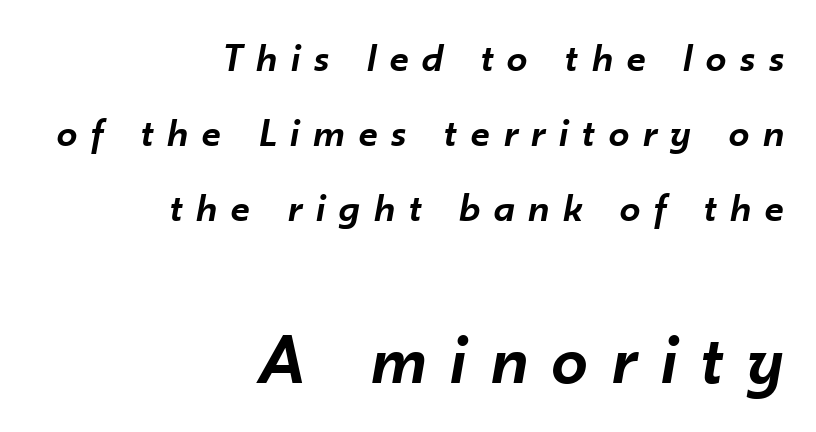
The image shows 72 px semibold type, italic (leaning right); set right-aligned, line spacing 1.83x, unusually wide letter spacing (+0.34 em), not underlined; the second (bottom) block is 1.76x larger; low stroke contrast and a small x-height.
